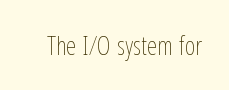
A roman cut, with each character standing at attention. Decoration check: the copy has no underline. The gaps between neighbouring characters are ordinary and unremarkable. Bold? No — there's no thickening of the strokes.
